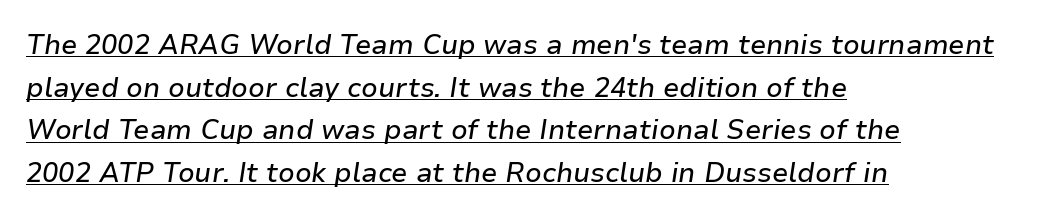
{"italic": "yes", "lean": "right", "slant_degrees": 9, "underline": "yes", "align": "left", "line_spacing": "normal", "line_spacing_ratio": 1.58, "letter_spacing": "normal", "letter_spacing_em": 0.0, "glyph_px": 27}
